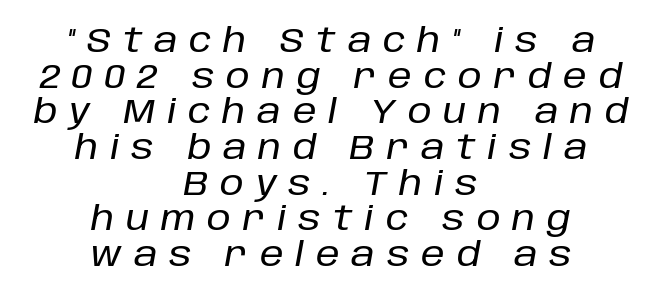
Tall strokes in this sample are angled rather than plumb. These lines have a slow, spaced-out rhythm from letter to letter. Regarding leading, the lines here are crowded together. Letters rest on an invisible, unmarked baseline. The rag falls on both sides of this text block equally.
